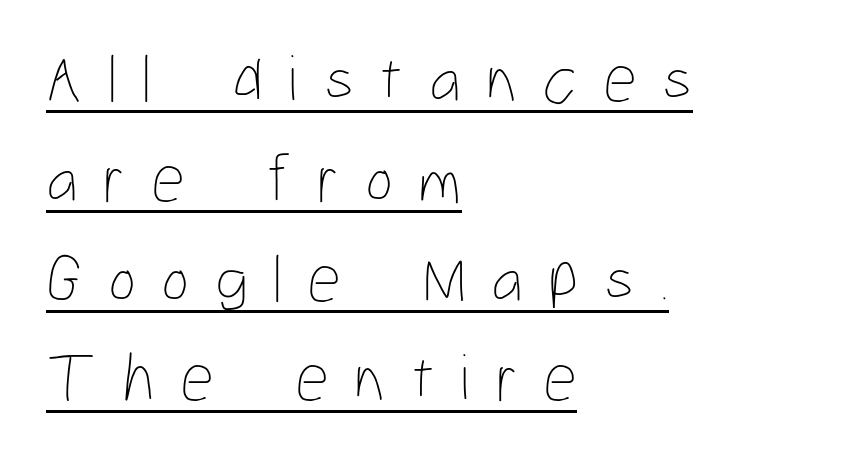
{"italic": "no", "bold": "no", "weight": "thin", "width": "condensed", "stroke_contrast": "low", "x_height": "medium", "monospaced": "no", "underline": "yes", "align": "left", "line_spacing": "normal", "line_spacing_ratio": 1.49, "letter_spacing": "wide", "letter_spacing_em": 0.38, "glyph_px": 67}
